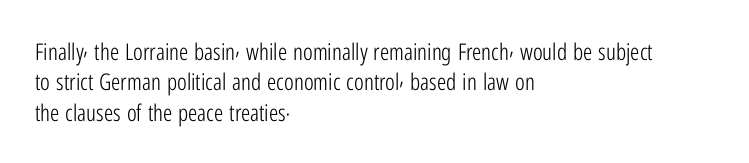
The space directly below the letters is spotless. Caption: standard tracking, unaltered. Vertically, the passage feels balanced, rows spaced as you'd expect. Does the lettering tilt? It doesn't — this is upright.
